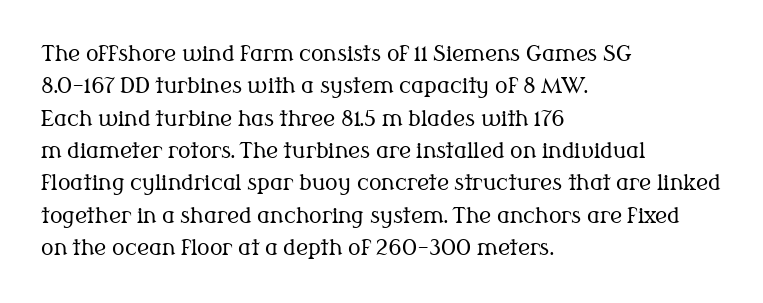
Words float on clear page, feet unadorned. Letters have the restrained weight of plain body copy at most. Horizontal alignment here is leftward, the default for most running prose. Whoever set this chose a conventional vertical rhythm. This sample uses an upright cut, with every glyph sitting square on the baseline.
